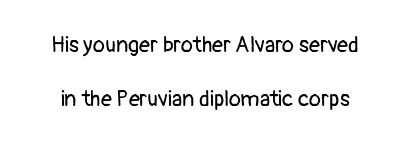
Q: Is the text bold? A: No.
Q: Is the text italic (slanted)? A: No, it is upright.
Q: Is the text underlined? A: No.
Q: Is the spacing between letters normal or unusually wide? A: Normal.
Q: Is the spacing between lines tight, normal or loose? A: Loose.
